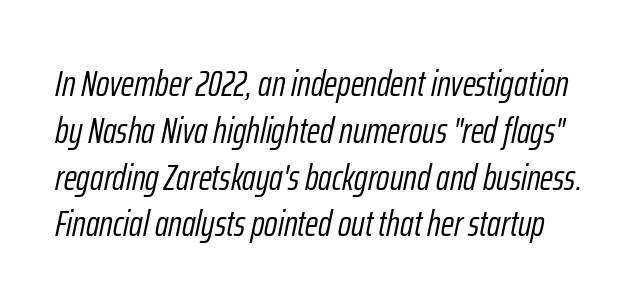
Summary of vertical rhythm: regular, with standard interline spacing. Is this a fixed-width face? No — the glyphs have proportional, varying widths. Characters follow at the spacing the type designer built in. Type without underlining.
